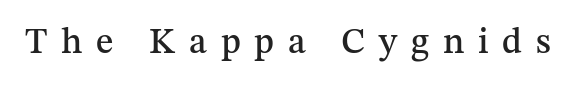
The image shows 36 px serif type, upright; set unusually wide letter spacing (+0.38 em), not underlined; medium stroke contrast and a medium x-height.
